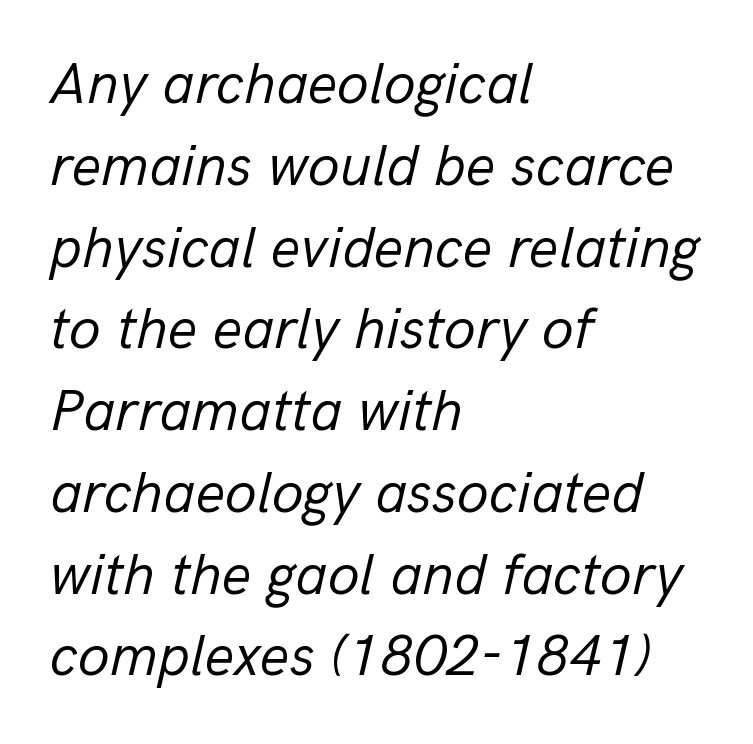
Is this a fixed-width face? No — the glyphs have proportional, varying widths. Yep, that's italic — everything's leaning. Where is the straight margin? On the left. The string is rendered with underlining switched off. Spacing between characters is what you'd get straight out of the box. Regular leading.
